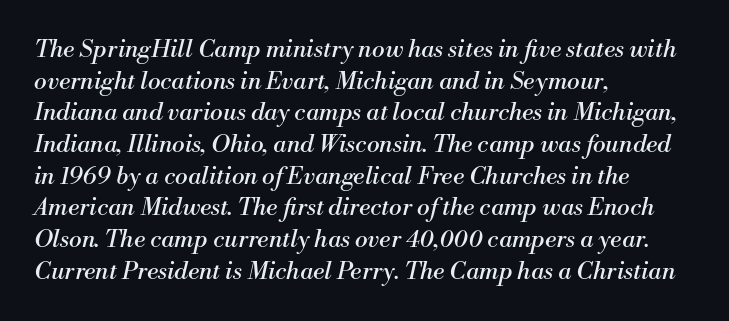
Stroke mass is kept to a normal reading level or below. The foot of each line stays bare and open. Italic: yes, the glyphs are oblique. Where is the straight margin? On the left. Does the leading feel generous? No, just average.
